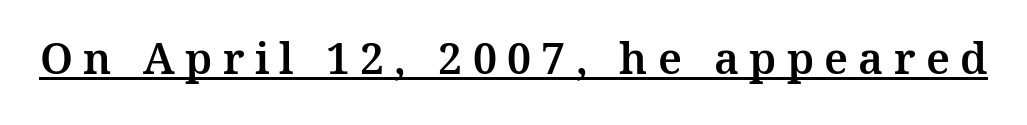
{"serif": "yes", "italic": "no", "width": "normal", "stroke_contrast": "medium", "x_height": "medium", "monospaced": "no", "underline": "yes", "letter_spacing": "wide", "letter_spacing_em": 0.24, "glyph_px": 43}
